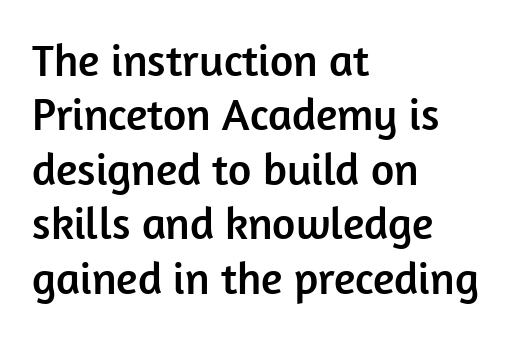
The image shows 45 px sans-serif type, upright; set left-aligned, line spacing 1.21x, normal letter spacing, not underlined; low stroke contrast and a medium x-height.
